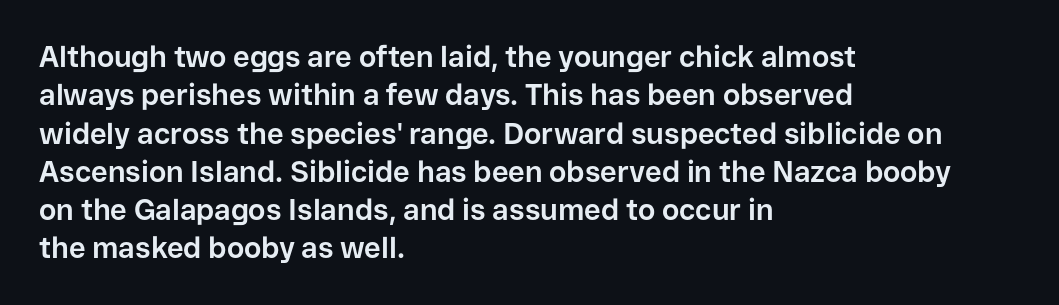
{"serif": "no", "italic": "no", "bold": "yes", "weight": "bold", "width": "normal", "stroke_contrast": "low", "x_height": "medium", "monospaced": "no", "underline": "no", "align": "left", "line_spacing": "normal", "line_spacing_ratio": 1.32, "letter_spacing": "normal", "letter_spacing_em": 0.0, "glyph_px": 29}
